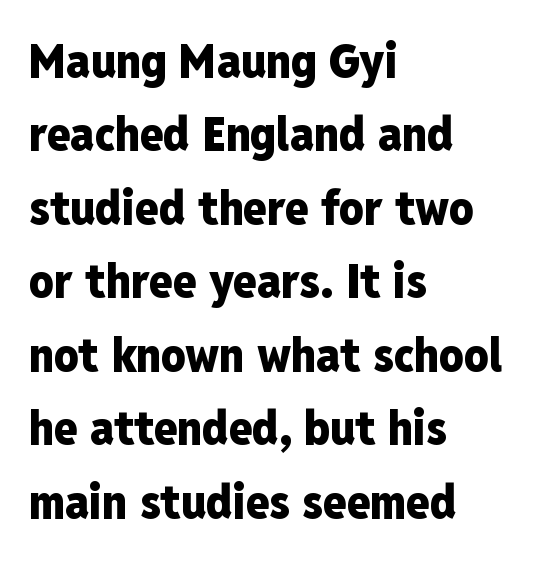
No feet cap the strokes, marking this as sans-serif type. In terms of letterspacing, this is plain default setting. Set as a true bold cut, around the 700 mark. The space beneath each line is pristine and unruled. Posture: upright roman.
